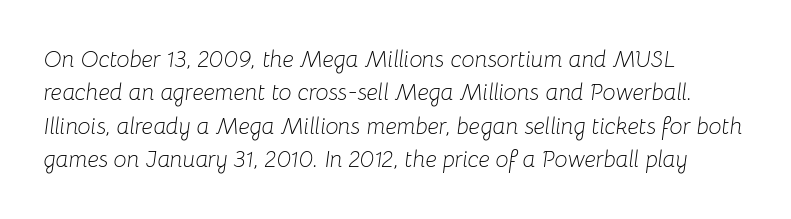
The image shows 23 px text type, italic (leaning right); set left-aligned, normal line spacing (1.45x), normal letter spacing, not underlined.
